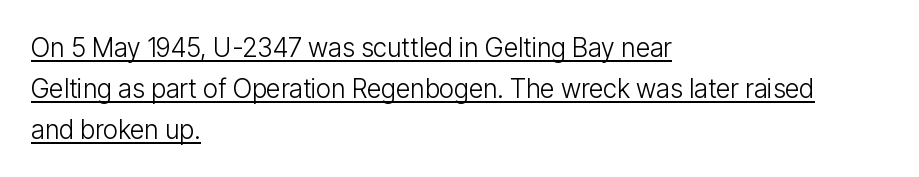
The lettering stays uniformly vertical, giving the passage a roman look. In designer terms, the underline attribute is active on this setting. Unbolded letterforms with no extra heft. If you drew a ruler down the left edge, every line would touch it. The passage shown stacks its lines at a standard gap. Tracking value appears to be zero — textbook default spacing.
